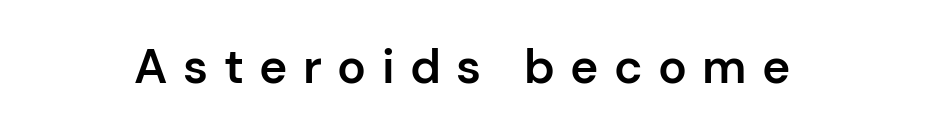
When letters stand straight like this, we call the style roman or upright. The letters carry no serifs — their stems end cleanly without finishing strokes. These lines are rendered in a variable-pitch font. These words are printed semibold, heavier than regular yet not bold. The type is letterspaced generously, with wide tracking. Honestly, there is no underline to notice here at all.
